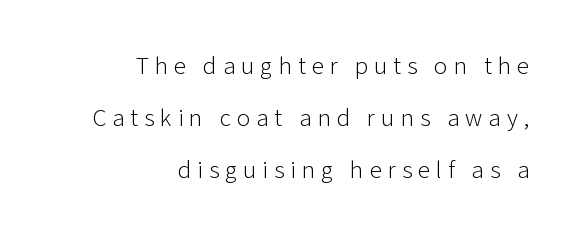
Q: Is the text bold? A: No.
Q: Is the text italic (slanted)? A: No, it is upright.
Q: Is the text underlined? A: No.
Q: How is the paragraph aligned? A: Right-aligned.
Q: Is the spacing between letters normal or unusually wide? A: Unusually wide.
Q: Is the spacing between lines tight, normal or loose? A: Loose.
